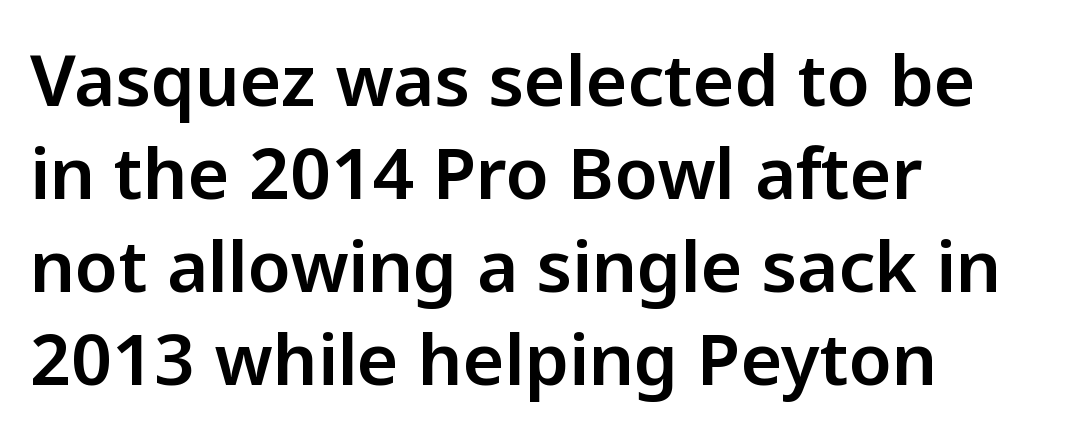
{"serif": "no", "italic": "no", "width": "normal", "stroke_contrast": "low", "x_height": "medium", "monospaced": "no", "underline": "no", "align": "left", "line_spacing": "normal", "line_spacing_ratio": 1.31, "letter_spacing": "normal", "letter_spacing_em": 0.0, "glyph_px": 71}
